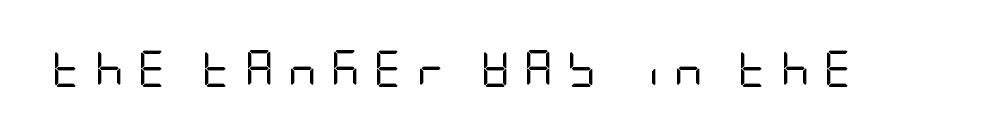
Italic: no, the glyphs are upright roman. The gaps between neighbouring characters are conspicuously large. To sum up the face: it is a sans, with no serifs. Is this a heavy cut? Hardly; it is regular or lighter. Descender tails drop into unmarked territory.
